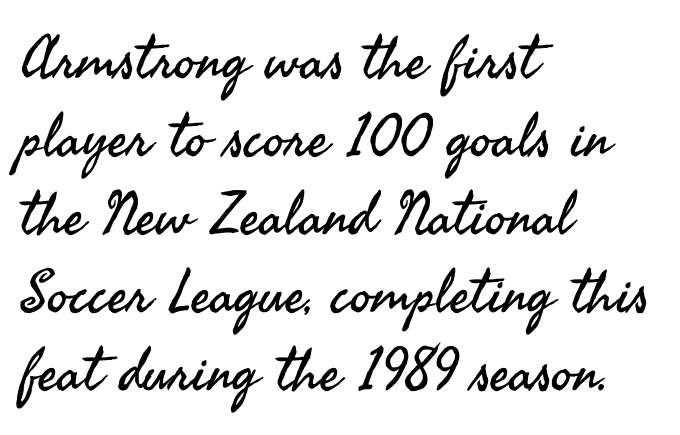
Grotesque or geometric, the face here clearly has no serifs. Each row of text sits above clean, open space. The setting favours the left margin, as ordinary paragraphs usually do. What stands out about the letter spacing? Nothing — it is the standard amount.
